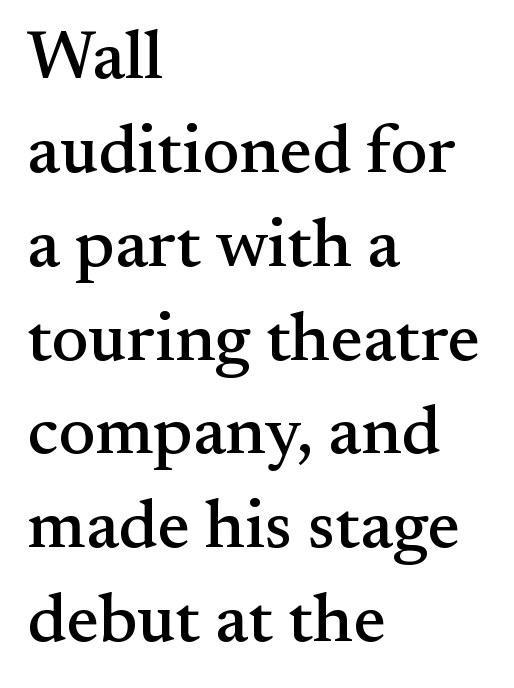
{"serif": "yes", "italic": "no", "width": "normal", "stroke_contrast": "medium", "x_height": "small", "monospaced": "no", "underline": "no", "align": "left", "line_spacing": "normal", "line_spacing_ratio": 1.36, "letter_spacing": "normal", "letter_spacing_em": 0.0, "glyph_px": 69}
